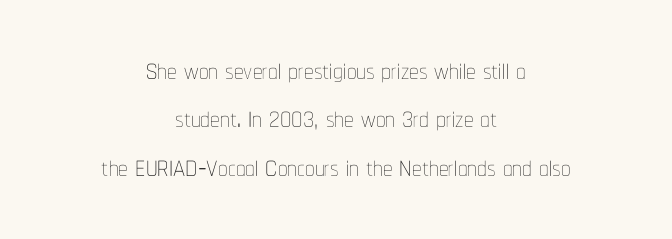
Q: Is the text bold? A: No.
Q: Is the text italic (slanted)? A: No, it is upright.
Q: Is the text underlined? A: No.
Q: How is the paragraph aligned? A: Centered.
Q: Is the spacing between letters normal or unusually wide? A: Normal.
Q: Is the spacing between lines tight, normal or loose? A: Normal.
Q: Width (condensed, normal, or wide)? A: Condensed.
Q: Stroke contrast? A: Low.
Q: x-height? A: Medium.
Q: Monospaced? A: No.
